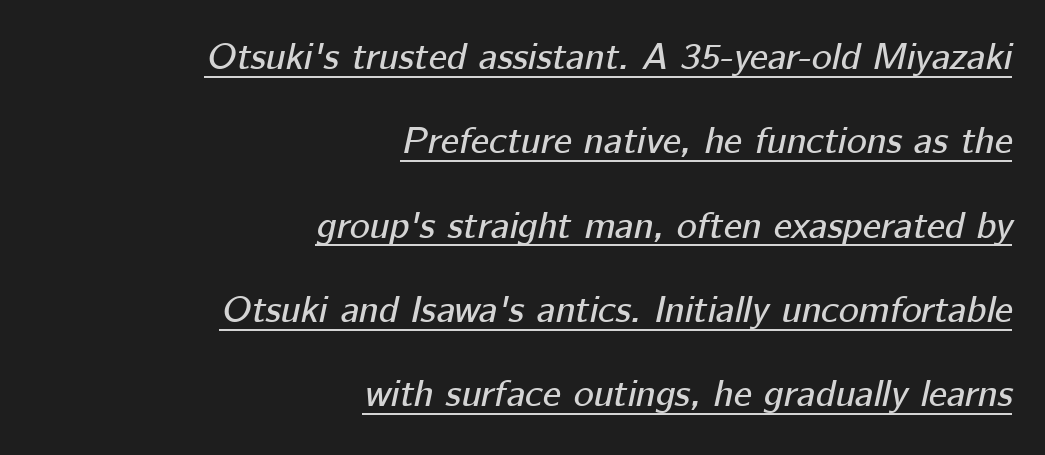
The image shows 38 px text type, italic (leaning right); set right-aligned, loose line spacing (2.22x), normal letter spacing, underlined; low stroke contrast and a medium x-height.
